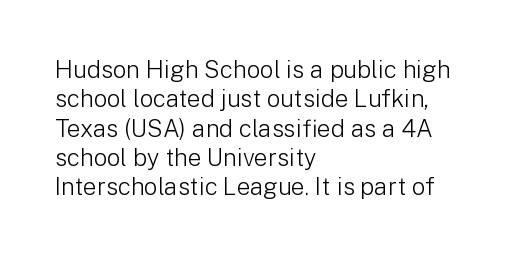
{"italic": "no", "bold": "no", "underline": "no", "align": "left", "line_spacing_ratio": 1.22, "letter_spacing": "normal", "letter_spacing_em": 0.0, "glyph_px": 24}
